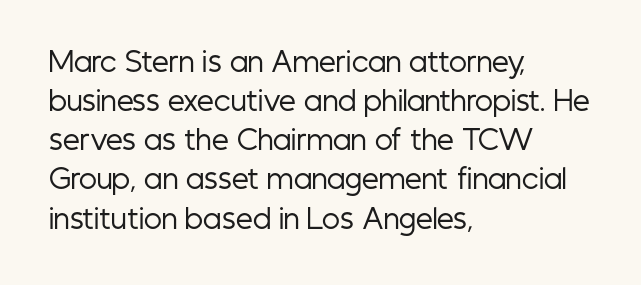
{"italic": "no", "bold": "no", "underline": "no", "align": "left", "line_spacing": "normal", "line_spacing_ratio": 1.45, "letter_spacing": "normal", "letter_spacing_em": 0.0, "glyph_px": 27}
